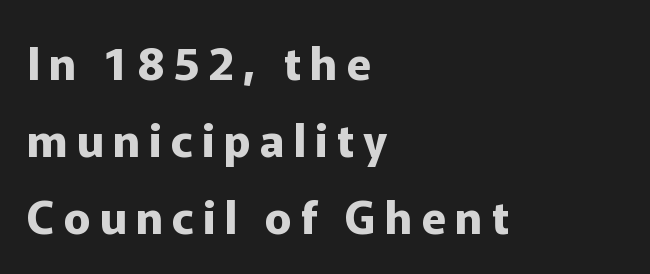
The image shows 45 px bold sans-serif type, upright; set left-aligned, line spacing 1.71x, unusually wide letter spacing (+0.2 em), not underlined; low stroke contrast and a medium x-height.
